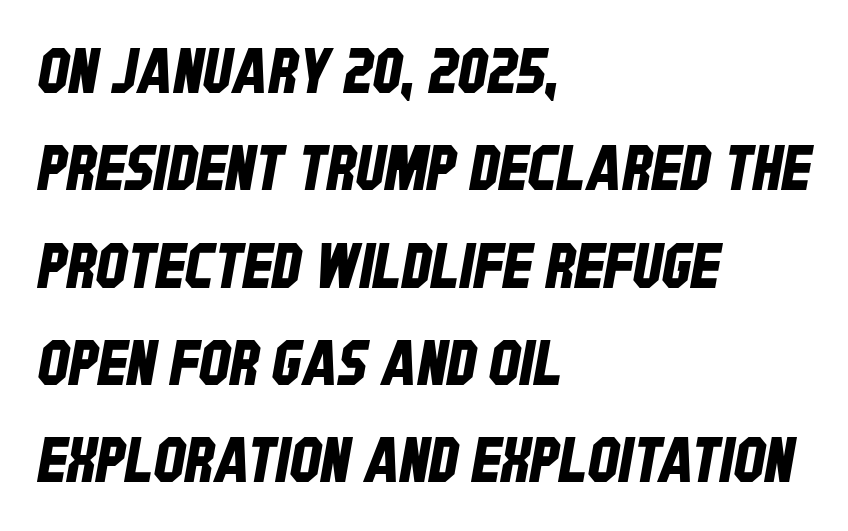
Normally led — the rows are evenly, conventionally spaced. The rendering keeps characters at their native spacing. Character widths vary here, with narrow letters taking less room than wide ones. Line starts are locked; line ends wander. Typographically, this falls in the sans-serif category. The zone under the glyphs is completely vacant.
